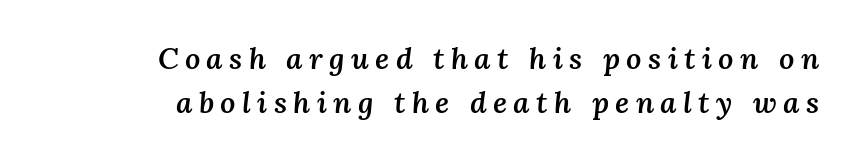
Q: Is the text bold? A: Semi-bold.
Q: Is the text italic (slanted)? A: Yes, it leans right by about 3 degrees.
Q: Is the text underlined? A: No.
Q: How is the paragraph aligned? A: Right-aligned.
Q: Is the spacing between letters normal or unusually wide? A: Unusually wide.
Q: Is the spacing between lines tight, normal or loose? A: Normal.
Q: Width (condensed, normal, or wide)? A: Normal.
Q: Stroke contrast? A: Medium.
Q: x-height? A: Medium.
Q: Monospaced? A: No.
